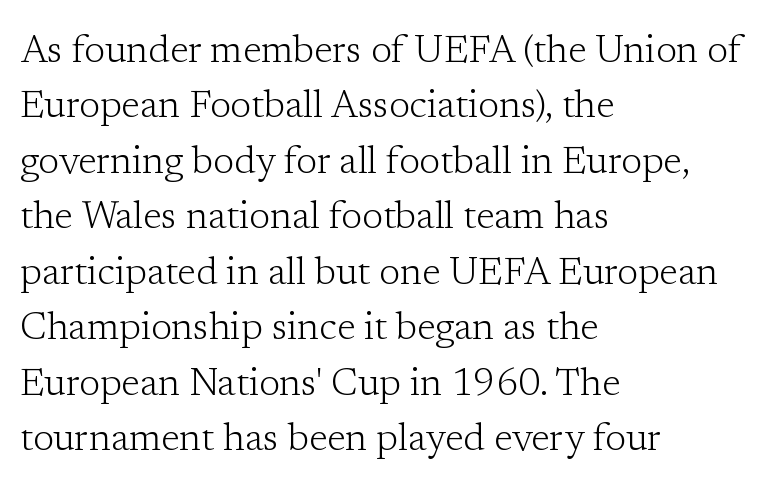
The image shows 38 px light serif type, upright; set left-aligned, normal line spacing (1.46x), normal letter spacing, not underlined; low stroke contrast and a medium x-height.
